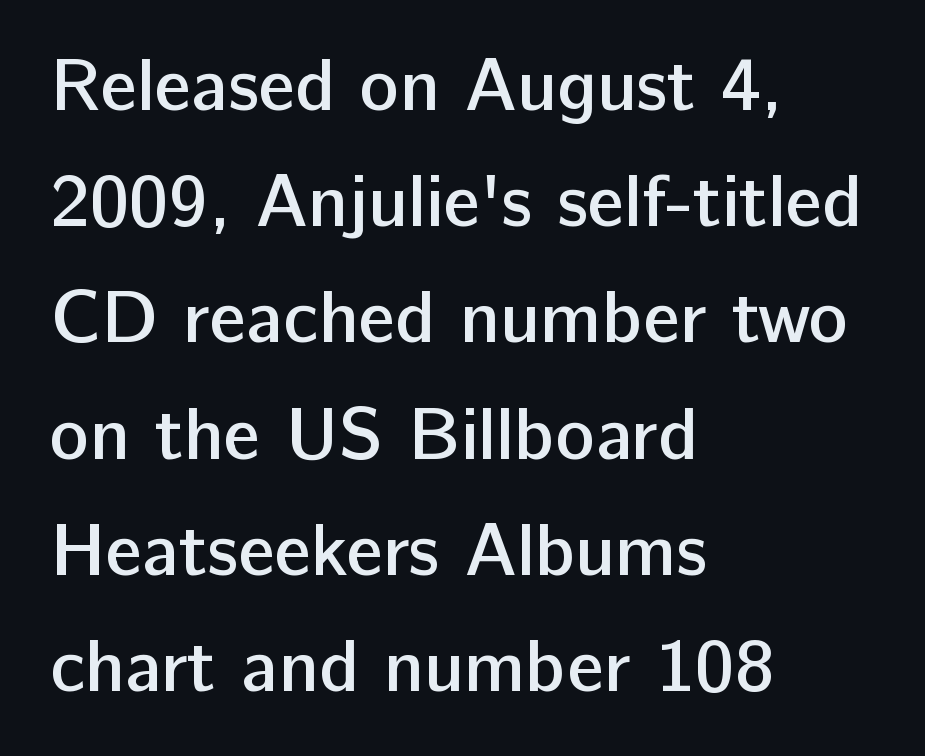
{"serif": "no", "italic": "no", "bold": "semi", "weight": "semibold", "width": "normal", "stroke_contrast": "low", "x_height": "medium", "monospaced": "no", "underline": "no", "align": "left", "line_spacing": "normal", "line_spacing_ratio": 1.57, "letter_spacing": "normal", "letter_spacing_em": 0.0, "glyph_px": 74}
